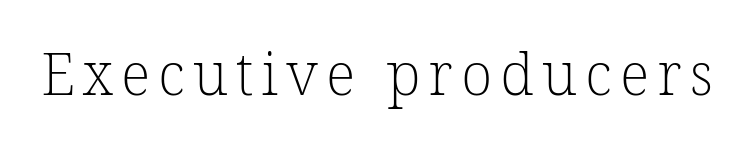
Q: Is the text bold? A: No.
Q: Is the typeface a serif or a sans-serif typeface? A: Serif.
Q: Is the text underlined? A: No.
Q: Width (condensed, normal, or wide)? A: Normal.
Q: Stroke contrast? A: Low.
Q: x-height? A: Medium.
Q: Monospaced? A: No.
